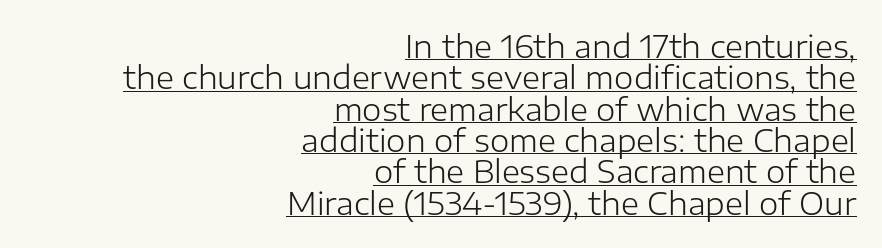
The image shows 31 px light sans-serif type, upright; set right-aligned, tight line spacing (1.01x), normal letter spacing, underlined; low stroke contrast and a medium x-height.
